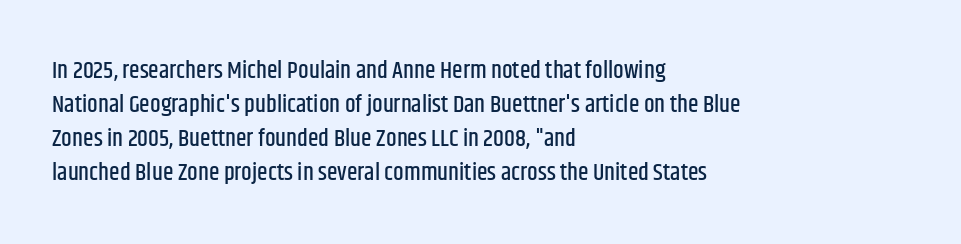
Here the glyphs are tracked normally, forming tight word shapes. A typesetter would call this leading conventional body-copy spacing. Descenders hang freely into open space. Typeset ragged right — the left edge is the straight one. Posture: upright roman.
